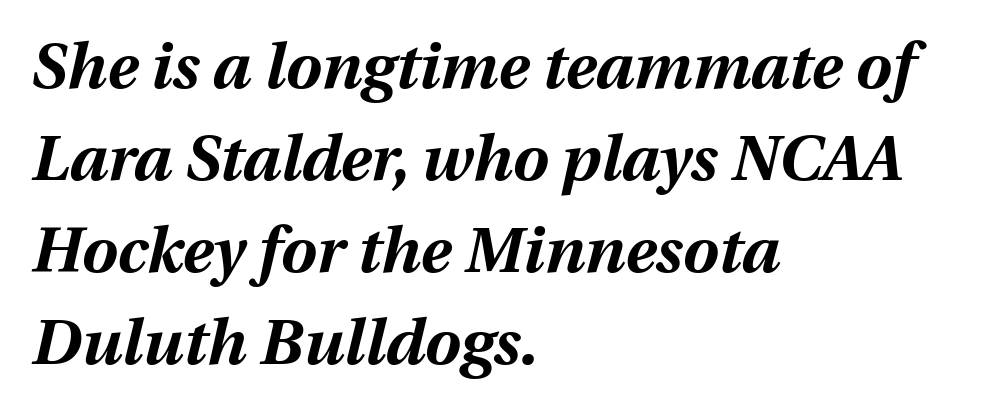
{"italic": "yes", "lean": "right", "slant_degrees": 12, "bold": "yes", "weight": "bold", "width": "normal", "stroke_contrast": "medium", "x_height": "medium", "monospaced": "no", "underline": "no", "align": "left", "line_spacing": "normal", "line_spacing_ratio": 1.44, "letter_spacing": "normal", "letter_spacing_em": 0.0, "glyph_px": 64}
